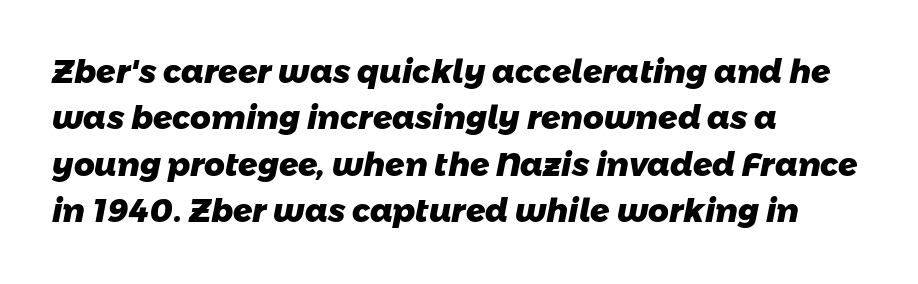
The image shows 32 px heavy sans-serif type; set left-aligned, normal line spacing (1.45x), normal letter spacing, not underlined; low stroke contrast and a medium x-height.
